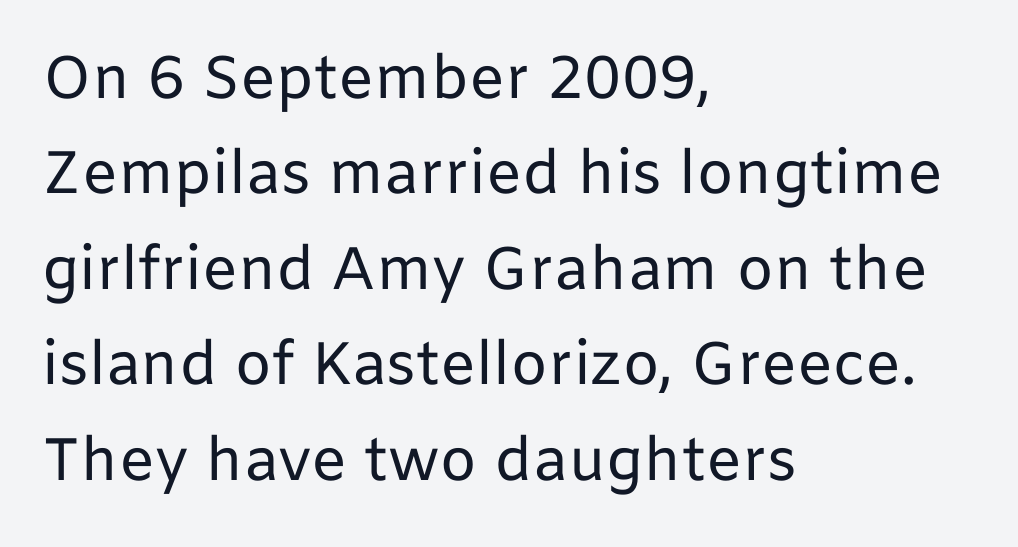
The image shows 60 px regular-weight sans-serif type, upright; set left-aligned, normal line spacing (1.59x), normal letter spacing, not underlined; low stroke contrast and a medium x-height.
